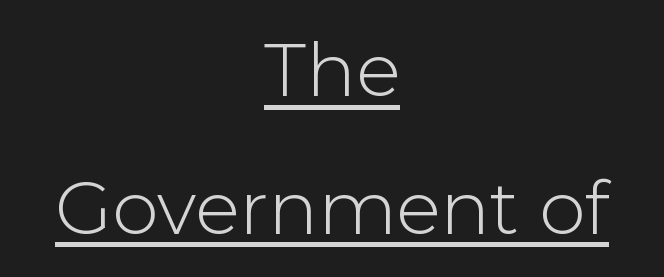
The image shows 74 px light sans-serif type, upright; set centered, line spacing 1.86x, normal letter spacing, underlined; low stroke contrast and a medium x-height.
